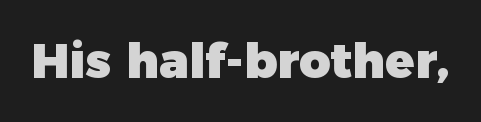
Q: Is the text bold? A: Yes.
Q: Is the text italic (slanted)? A: No, it is upright.
Q: Is the typeface a serif or a sans-serif typeface? A: Sans-serif.
Q: Is the text underlined? A: No.
Q: Is the spacing between letters normal or unusually wide? A: Normal.
Q: Width (condensed, normal, or wide)? A: Normal.
Q: Stroke contrast? A: Low.
Q: x-height? A: Medium.
Q: Monospaced? A: No.
